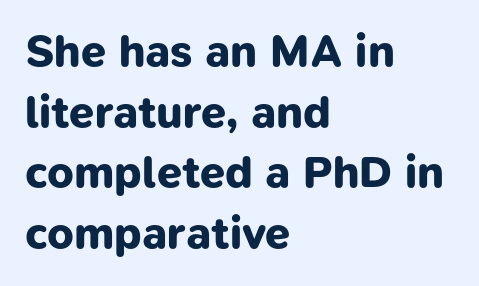
The image shows 45 px bold sans-serif type; set left-aligned, normal line spacing (1.35x), normal letter spacing, not underlined; low stroke contrast and a medium x-height.
